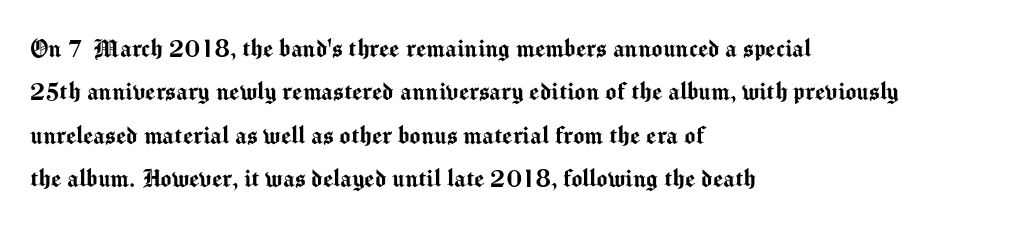
Is this a fixed-width face? No — the glyphs have proportional, varying widths. The line-height multiplier appears to be the usual default. The font family rendered here belongs to the sans-serif group. Clear beneath every line of the passage. Vertical strokes here are truly vertical.
